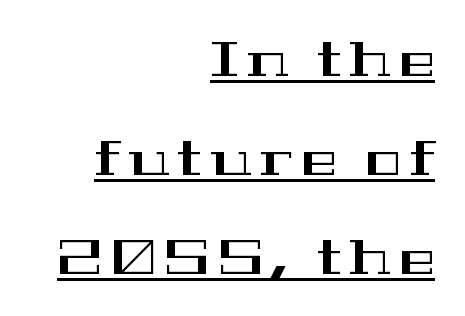
{"serif": "yes", "italic": "no", "width": "wide", "stroke_contrast": "high", "x_height": "medium", "monospaced": "no", "underline": "yes", "align": "right", "line_spacing": "loose", "line_spacing_ratio": 2.06, "glyph_px": 48}
